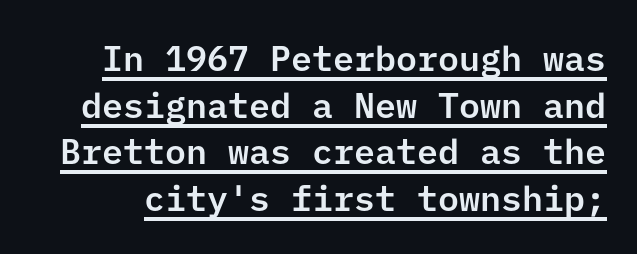
Posture: upright roman. Standard letterfit; no display-style spreading of the glyphs. Examine the stroke ends and you'll find no serifs. Successive baselines arrive at the customary interval.
